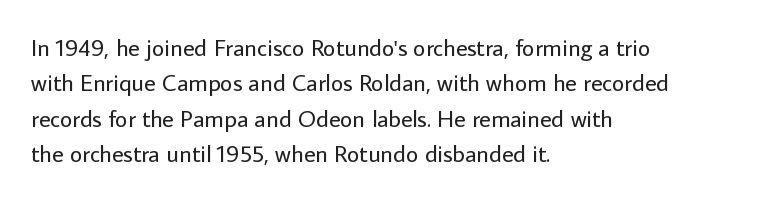
{"italic": "no", "bold": "no", "underline": "no", "align": "left", "line_spacing": "normal", "line_spacing_ratio": 1.47, "letter_spacing": "normal", "letter_spacing_em": 0.0, "glyph_px": 24}
